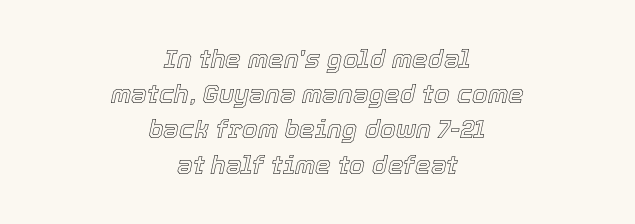
The image shows 25 px text type, italic (leaning right); set centered, normal line spacing (1.41x), normal letter spacing, not underlined.
